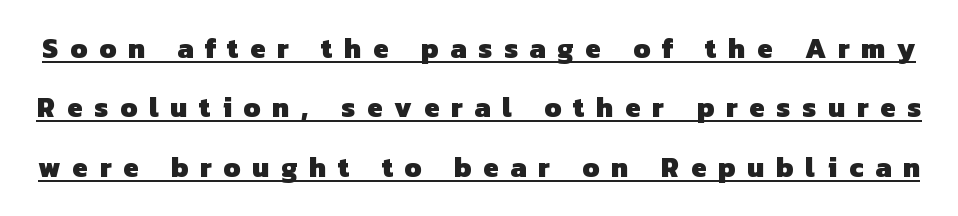
Notice how thick the strokes are: this is what a full bold looks like. Like a heading marked for emphasis, these lines bear an underscore. Display-style spreading of the glyphs; the letterfit is very open. This is sans-serif lettering, the kind often seen on screens and signage.
